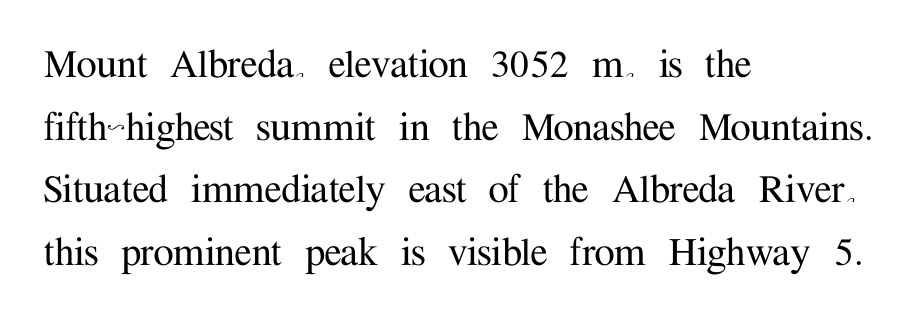
Q: Is the text italic (slanted)? A: No, it is upright.
Q: Is the typeface a serif or a sans-serif typeface? A: Serif.
Q: Is the text underlined? A: No.
Q: How is the paragraph aligned? A: Left-aligned.
Q: Is the spacing between letters normal or unusually wide? A: Normal.
Q: Is the spacing between lines tight, normal or loose? A: Normal.
Q: Width (condensed, normal, or wide)? A: Normal.
Q: Stroke contrast? A: Medium.
Q: x-height? A: Medium.
Q: Monospaced? A: No.
